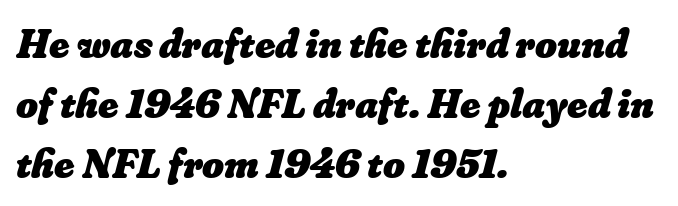
The image shows 42 px heavy type; set left-aligned, normal line spacing (1.43x), normal letter spacing, not underlined; low stroke contrast and a small x-height.
